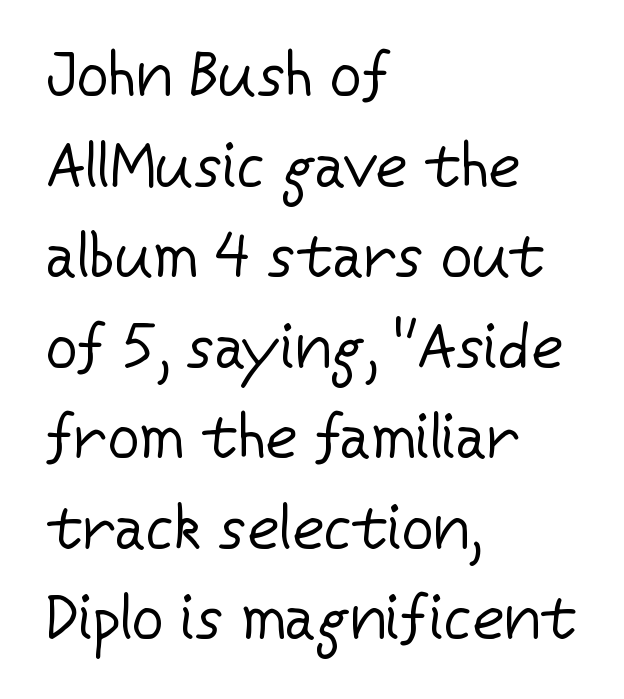
The image shows 62 px regular-weight sans-serif type, upright; set left-aligned, normal line spacing (1.46x), normal letter spacing, not underlined; low stroke contrast and a medium x-height.
